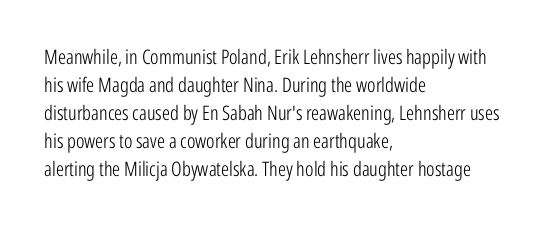
The image shows 20 px text type, upright; set left-aligned, normal line spacing (1.4x), normal letter spacing, not underlined.
